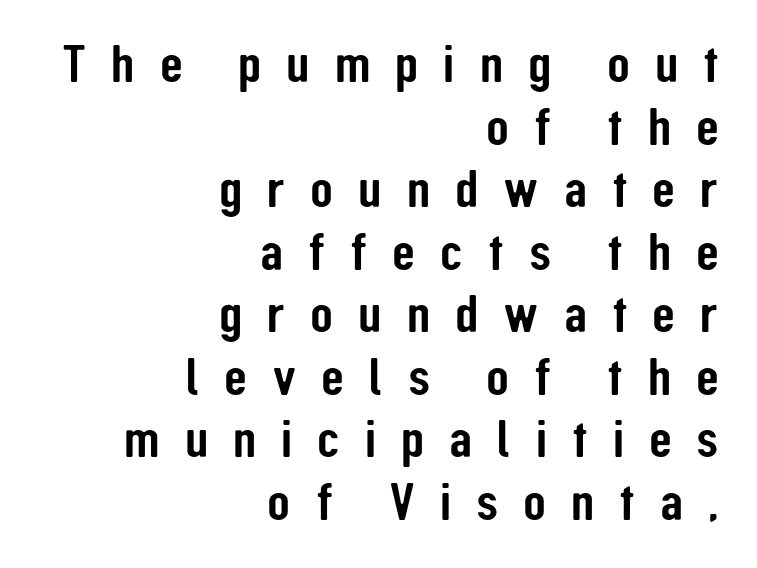
Look at the bottom of the vertical strokes: they stop flat, with no serifs. These lines stack with their right ends in a neat column. Varying glyph widths throughout — classic text-font behaviour. Look at the tracking — it's clearly loosened, letters drifting apart. These lines were composed using upright roman letters.
